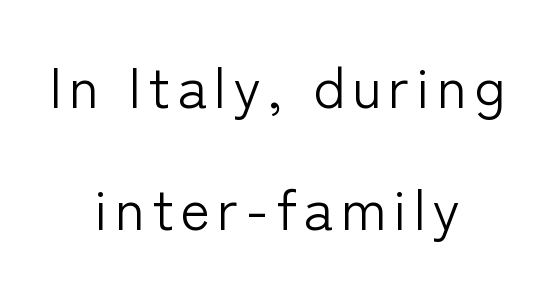
Q: Is the text bold? A: No.
Q: Is the text italic (slanted)? A: No, it is upright.
Q: Is the typeface a serif or a sans-serif typeface? A: Sans-serif.
Q: Is the text underlined? A: No.
Q: How is the paragraph aligned? A: Centered.
Q: Is the spacing between lines tight, normal or loose? A: Loose.
Q: Width (condensed, normal, or wide)? A: Normal.
Q: Stroke contrast? A: Low.
Q: x-height? A: Medium.
Q: Monospaced? A: No.
